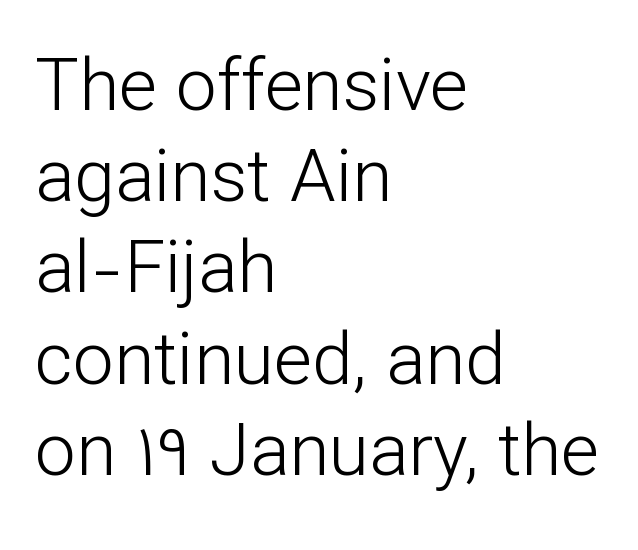
The image shows 73 px light sans-serif type, upright; set left-aligned, normal line spacing (1.25x), normal letter spacing, not underlined; low stroke contrast and a medium x-height.
